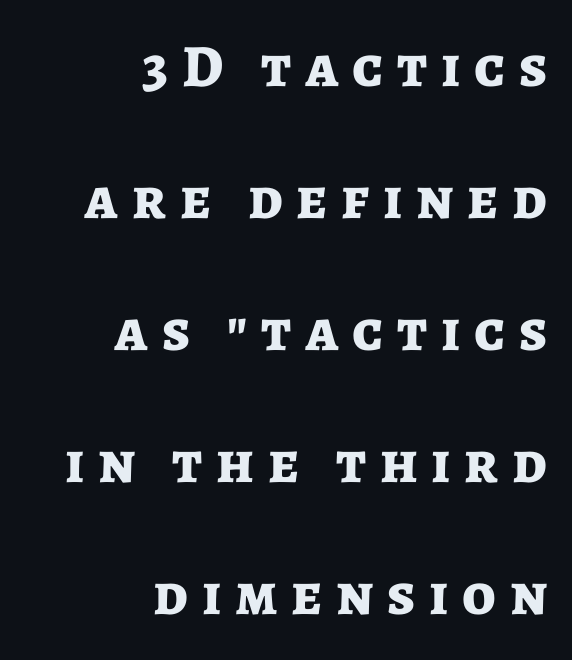
The image shows 60 px bold sans-serif type, upright; set right-aligned, loose line spacing (2.2x), unusually wide letter spacing (+0.23 em), not underlined; low stroke contrast and a medium x-height.
